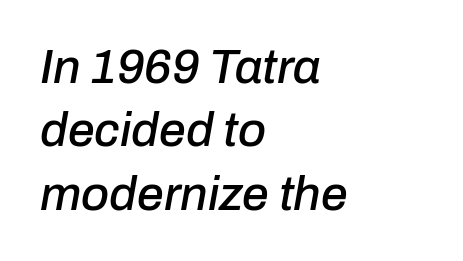
The image shows 48 px text type, italic (leaning right); set left-aligned, normal line spacing (1.32x), normal letter spacing, not underlined; low stroke contrast and a medium x-height.
